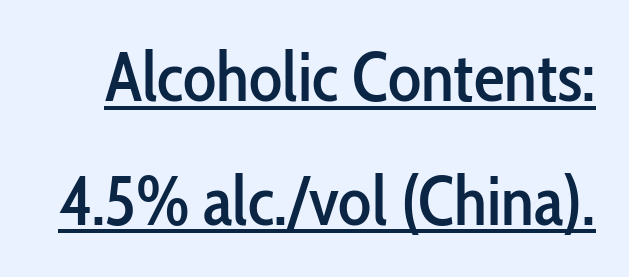
Compared with typical body copy, the letter spacing here is the same. The sample's only ornament is a line tracing under the words. Is this a fixed-width face? No — the glyphs have proportional, varying widths. The lettering holds an erect, upright posture throughout. I'd call this a sans setting — the letters go barefoot.
